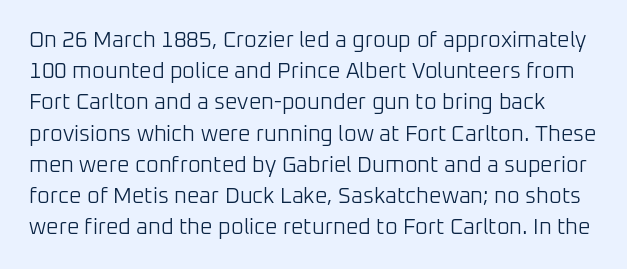
The image shows 22 px text type, upright; set normal line spacing (1.42x), normal letter spacing, not underlined.
